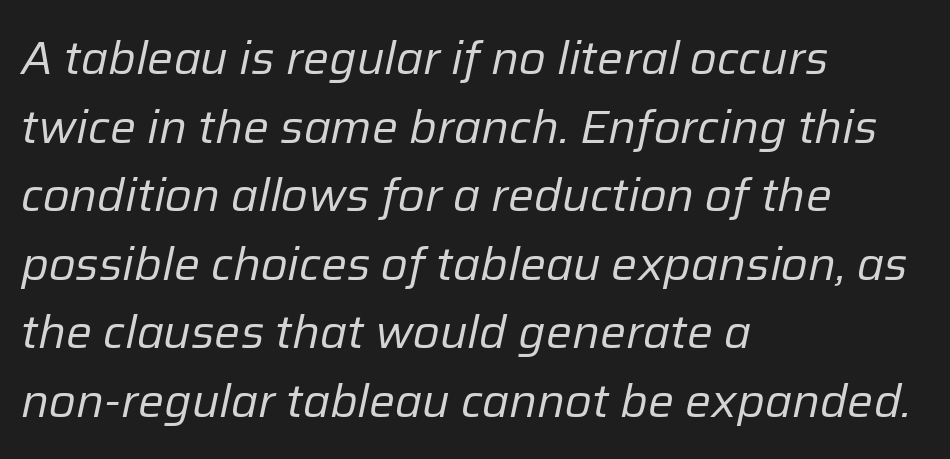
Think of a printed novel: that variable character pitch is what you see here. Words float on clear page, feet unadorned. Caption: standard tracking, unaltered. No letter is thick-stroked: the sample isn't bold. Slant detected: the letters are inclined.
